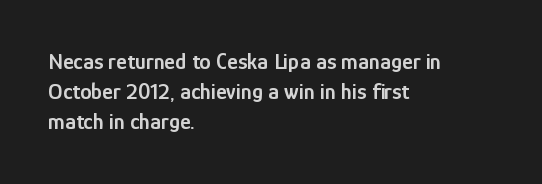
How are the letters spaced? Ordinarily, with no added tracking. Ordinary non-slanted type is in use. Notice the strokes are somewhat thickened but not fully heavy: this is a semibold. Descenders are the only things crossing below the line.
